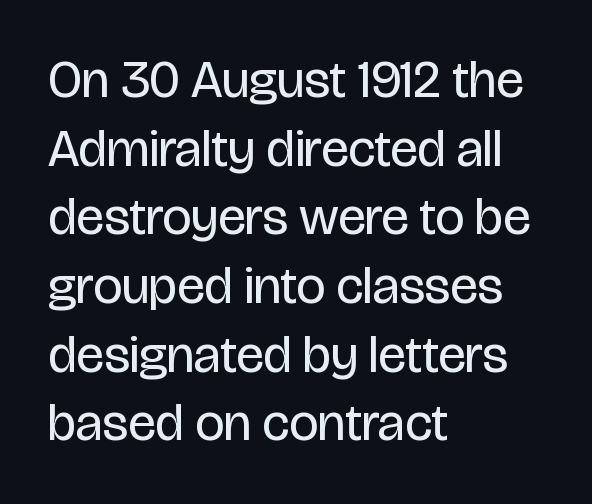
{"serif": "no", "italic": "no", "bold": "no", "weight": "regular", "width": "condensed", "stroke_contrast": "low", "x_height": "large", "monospaced": "no", "underline": "no", "align": "left", "line_spacing": "normal", "line_spacing_ratio": 1.32, "letter_spacing": "normal", "letter_spacing_em": 0.0, "glyph_px": 52}
